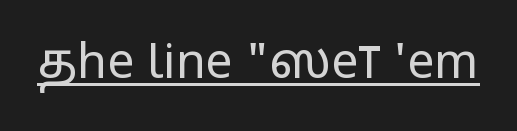
These lines are composed in type without serifs. Like a heading marked for emphasis, these lines bear an underscore. Nothing heavy about these letters — not bold at all. Unlike italic type, these characters show no tilt at all.
